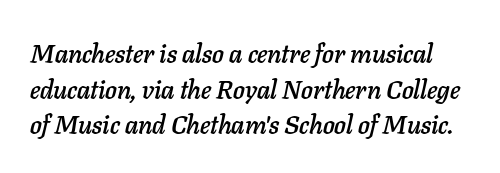
{"italic": "yes", "lean": "right", "slant_degrees": 11, "underline": "no", "line_spacing": "normal", "line_spacing_ratio": 1.37, "letter_spacing": "normal", "letter_spacing_em": 0.0, "glyph_px": 26}
